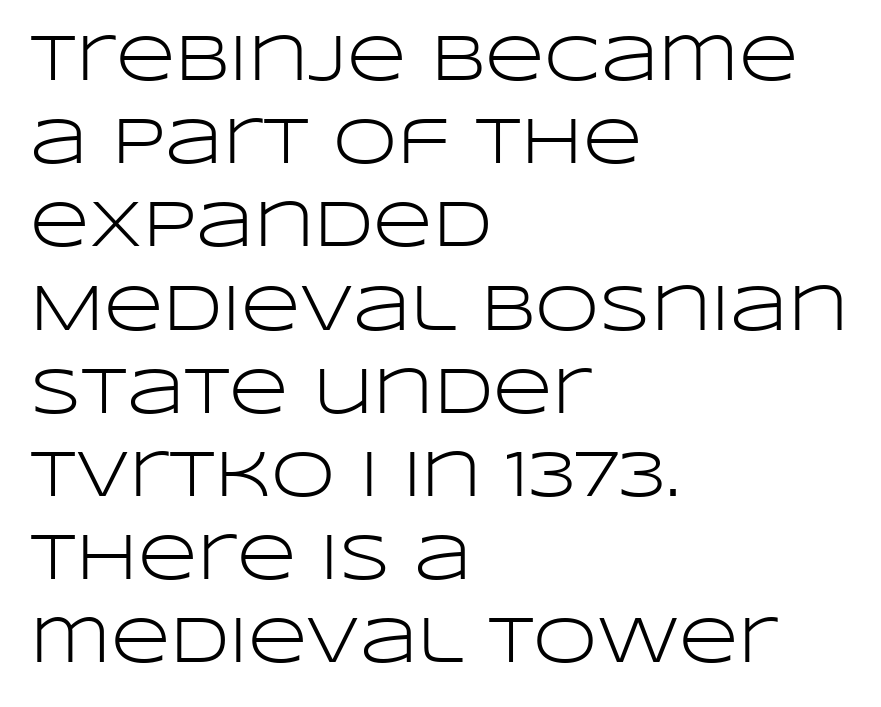
Designer's note — italics off, roman on. Stroke thickness stays within the range of a standard reading face or lighter. Spacing verdict: proportional, widths tailored to each character. Unlike a traditional serif, this face leaves its strokes unadorned. Vertically, the passage feels balanced, rows spaced as you'd expect.
